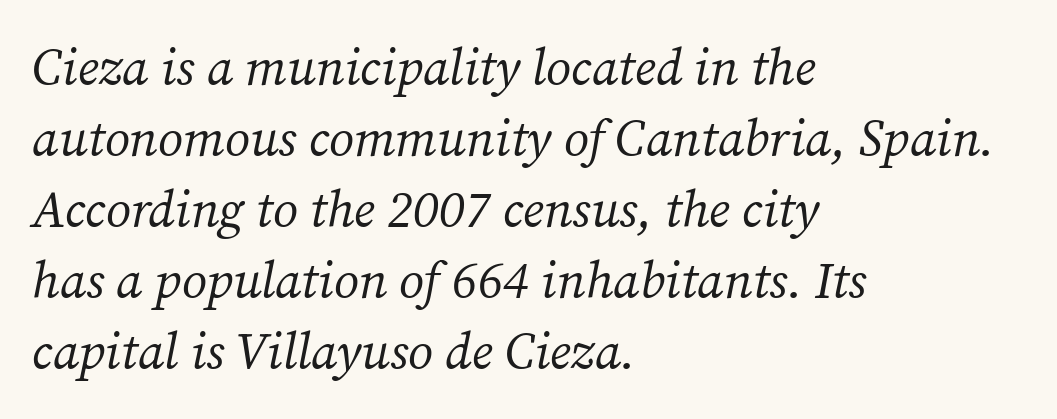
Q: Is the text bold? A: No.
Q: Is the text italic (slanted)? A: Yes, it leans right by about 12 degrees.
Q: Is the typeface a serif or a sans-serif typeface? A: Serif.
Q: Is the text underlined? A: No.
Q: How is the paragraph aligned? A: Left-aligned.
Q: Is the spacing between letters normal or unusually wide? A: Normal.
Q: Is the spacing between lines tight, normal or loose? A: Normal.
Q: Width (condensed, normal, or wide)? A: Normal.
Q: Stroke contrast? A: Medium.
Q: x-height? A: Medium.
Q: Monospaced? A: No.
